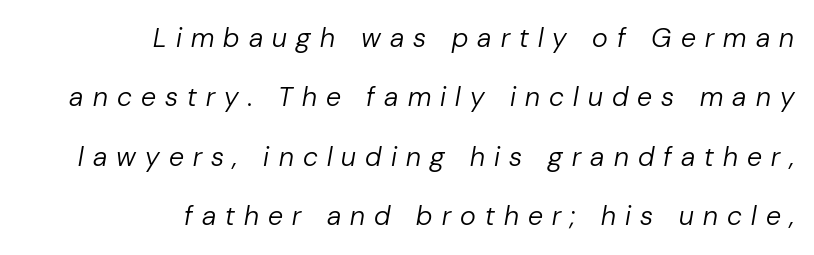
Descenders hang freely into open space. A quiet, ordinary-to-light weight characterises the typeface. How are the letters spaced? Widely, with obvious added tracking. There's an unmistakable incline to the writing here. The passage is arranged like a letterhead date or caption credit — flush right.
